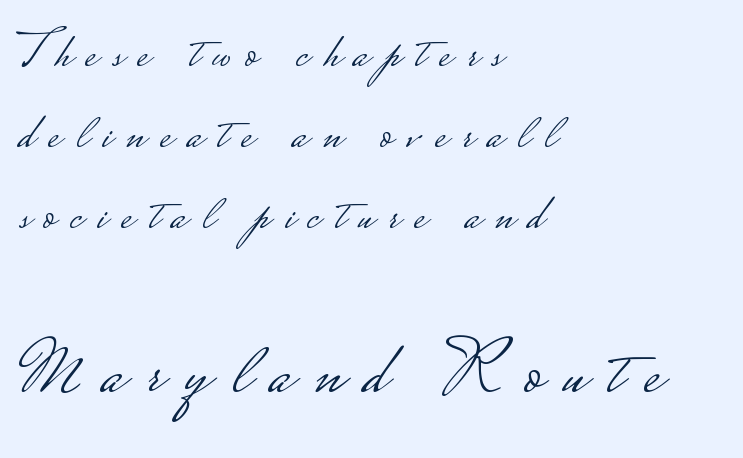
{"serif": "no", "bold": "no", "weight": "light", "width": "wide", "stroke_contrast": "low", "monospaced": "no", "underline": "no", "align": "left", "line_spacing": "normal", "line_spacing_ratio": 1.59, "letter_spacing": "wide", "letter_spacing_em": 0.28, "larger_block": "second", "size_ratio": 1.49, "glyph_px": 76}
